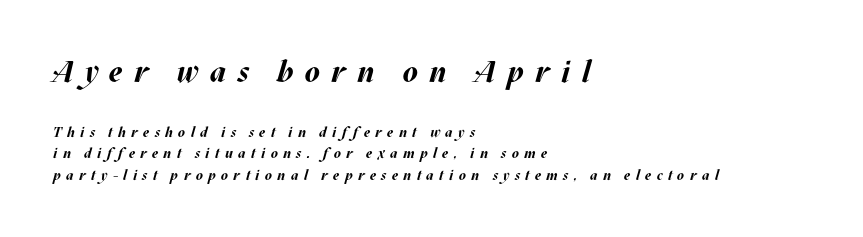
The image shows 30 px bold type, italic (leaning right); set left-aligned, normal line spacing (1.53x), unusually wide letter spacing (+0.38 em), not underlined; the first (top) block is 2.14x larger; medium stroke contrast and a large x-height.
